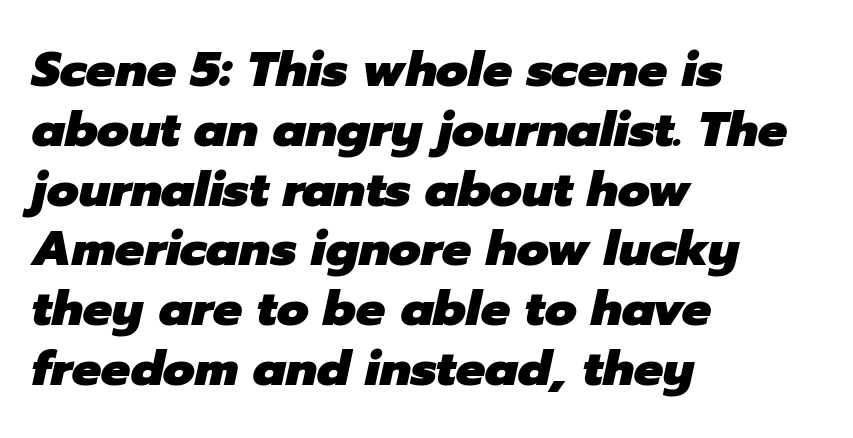
The image shows 49 px heavy type, italic (leaning right); set left-aligned, line spacing 1.22x, normal letter spacing, not underlined; low stroke contrast and a medium x-height.
